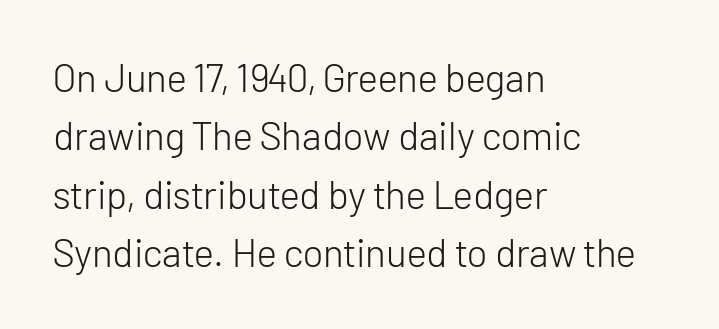
Q: Is the text bold? A: No.
Q: Is the text italic (slanted)? A: No, it is upright.
Q: Is the typeface a serif or a sans-serif typeface? A: Sans-serif.
Q: Is the text underlined? A: No.
Q: How is the paragraph aligned? A: Left-aligned.
Q: Is the spacing between letters normal or unusually wide? A: Normal.
Q: Is the spacing between lines tight, normal or loose? A: Normal.
Q: Width (condensed, normal, or wide)? A: Normal.
Q: Stroke contrast? A: Low.
Q: x-height? A: Medium.
Q: Monospaced? A: No.
